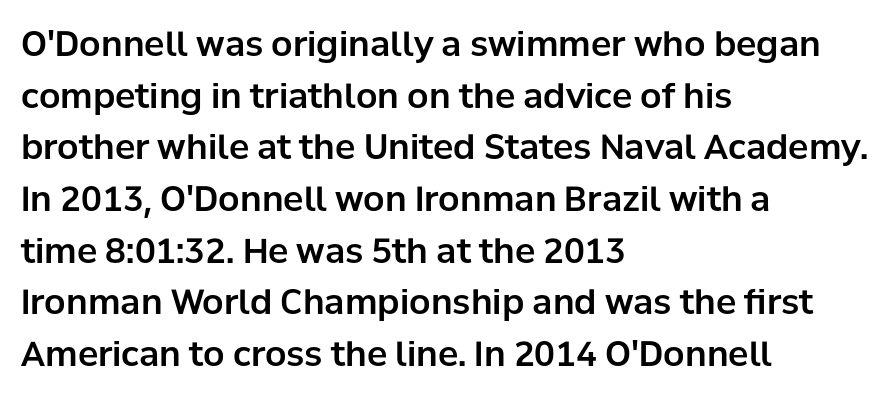
The image shows 34 px sans-serif type, upright; set left-aligned, normal line spacing (1.52x), normal letter spacing, not underlined; low stroke contrast and a medium x-height.
